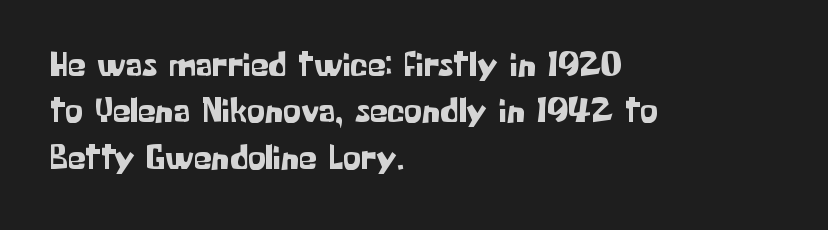
The image shows 36 px sans-serif type, upright; set left-aligned, normal line spacing (1.29x), normal letter spacing, not underlined; low stroke contrast and a medium x-height.
